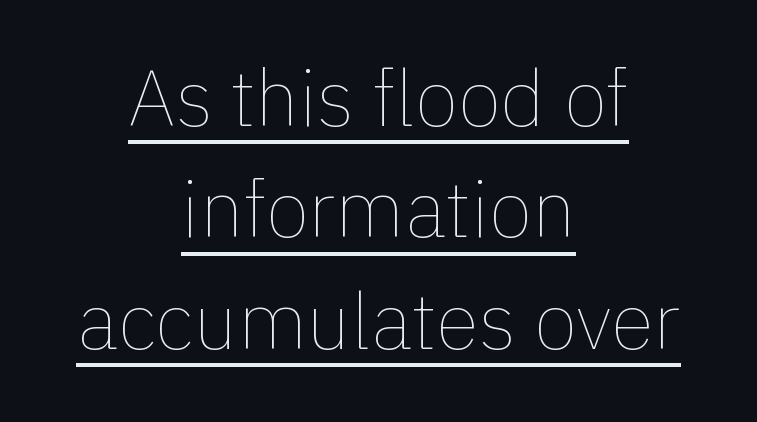
Q: Is the text bold? A: No.
Q: Is the text italic (slanted)? A: No, it is upright.
Q: Is the text underlined? A: Yes.
Q: How is the paragraph aligned? A: Centered.
Q: Is the spacing between letters normal or unusually wide? A: Normal.
Q: Is the spacing between lines tight, normal or loose? A: Normal.
Q: Width (condensed, normal, or wide)? A: Normal.
Q: Stroke contrast? A: Low.
Q: x-height? A: Medium.
Q: Monospaced? A: No.
